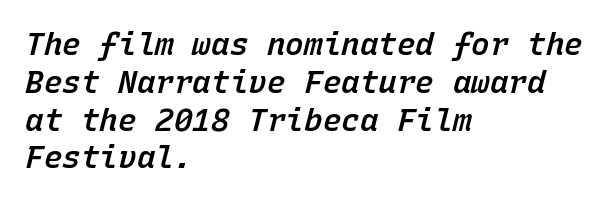
{"italic": "yes", "lean": "right", "slant_degrees": 15, "bold": "semi", "weight": "semibold", "width": "normal", "stroke_contrast": "low", "x_height": "medium", "monospaced": "yes", "underline": "no", "align": "left", "line_spacing_ratio": 1.22, "letter_spacing": "normal", "letter_spacing_em": 0.0, "glyph_px": 31}
